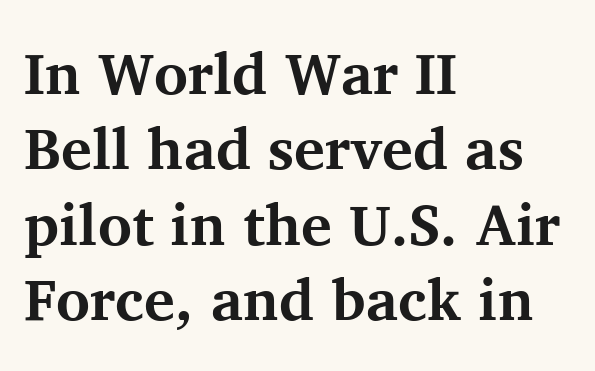
{"serif": "yes", "italic": "no", "bold": "yes", "weight": "bold", "width": "normal", "stroke_contrast": "medium", "x_height": "medium", "monospaced": "no", "underline": "no", "align": "left", "line_spacing": "normal", "line_spacing_ratio": 1.3, "letter_spacing": "normal", "letter_spacing_em": 0.0, "glyph_px": 58}
